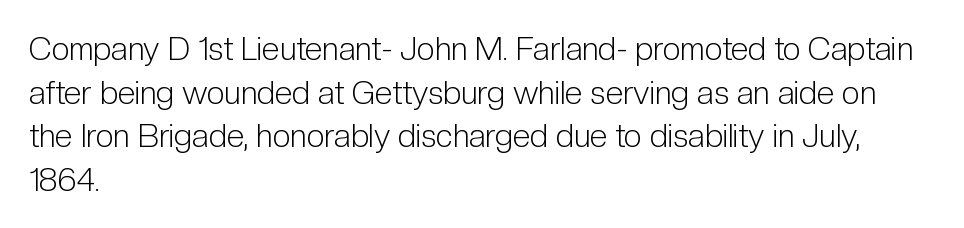
{"serif": "no", "italic": "no", "bold": "no", "weight": "light", "width": "condensed", "stroke_contrast": "low", "x_height": "medium", "monospaced": "no", "underline": "no", "align": "left", "line_spacing": "normal", "line_spacing_ratio": 1.36, "letter_spacing": "normal", "letter_spacing_em": 0.0, "glyph_px": 32}
